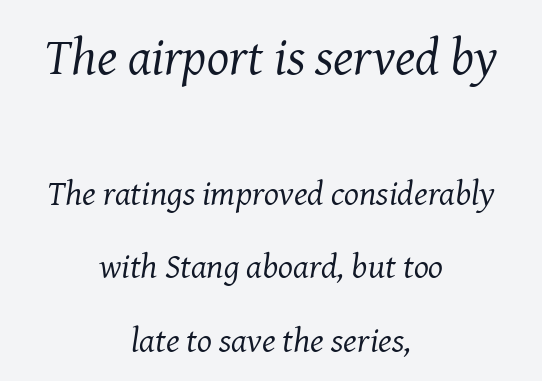
The composition opens big and finishes small. The rendering applies a slant to the glyphs. The string is rendered with underlining switched off. One glance says open: line gaps are wider than usual. This sample is center-justified, so both line endings float freely. The letters advance in unequal steps, a hallmark of proportional type.
